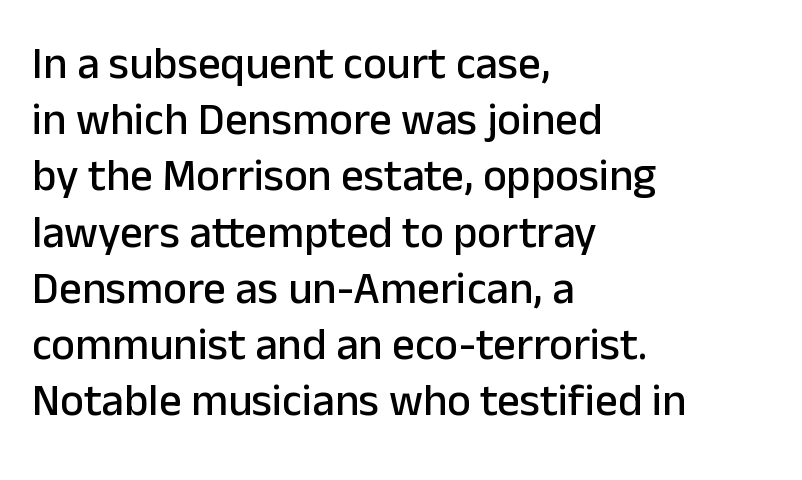
Regarding leading, the lines here are spaced in the standard way. The rendering uses natural spacing where letterforms have individual widths. Where is the straight margin? On the left. Look at the bottom of the vertical strokes: they stop flat, with no serifs. The passage shown has conventional tracking throughout.
